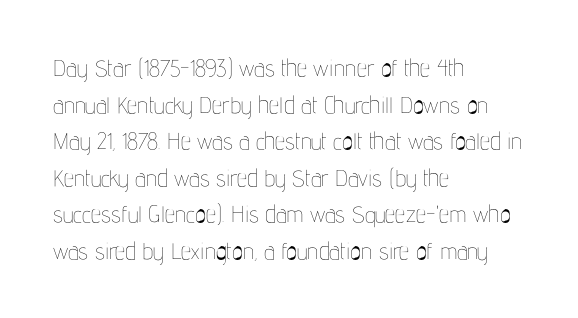
{"italic": "no", "bold": "no", "underline": "no", "align": "left", "line_spacing": "normal", "line_spacing_ratio": 1.59, "letter_spacing": "normal", "letter_spacing_em": 0.0, "glyph_px": 23}
